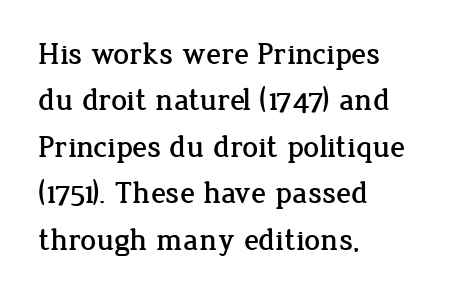
The image shows 31 px serif type, upright; set left-aligned, normal line spacing (1.5x), normal letter spacing, not underlined; low stroke contrast and a medium x-height.
